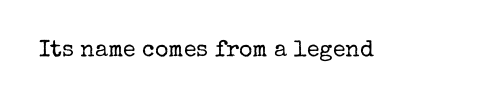
{"italic": "no", "bold": "no", "underline": "no", "letter_spacing": "normal", "letter_spacing_em": 0.0, "glyph_px": 23}
